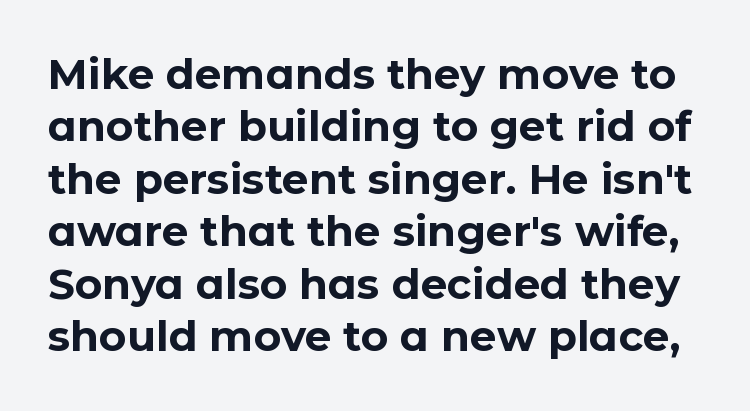
{"serif": "no", "italic": "no", "bold": "yes", "weight": "bold", "width": "normal", "stroke_contrast": "low", "x_height": "medium", "monospaced": "no", "underline": "no", "line_spacing": "normal", "line_spacing_ratio": 1.25, "letter_spacing": "normal", "letter_spacing_em": 0.0, "glyph_px": 42}
